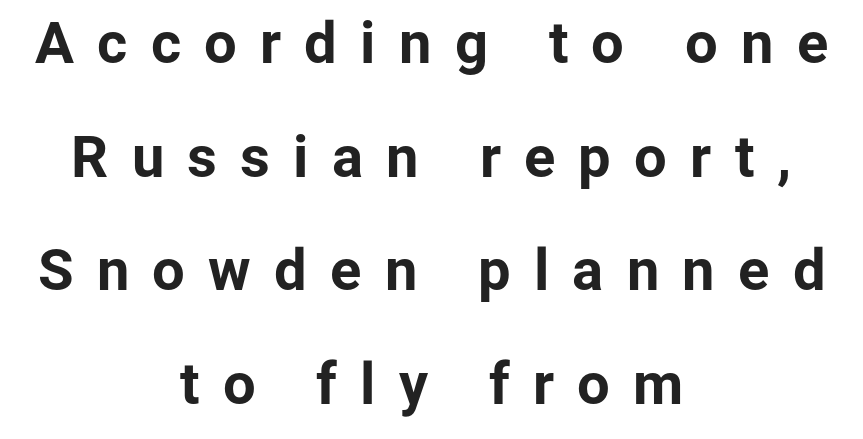
Q: Is the text bold? A: Yes.
Q: Is the text italic (slanted)? A: No, it is upright.
Q: Is the typeface a serif or a sans-serif typeface? A: Sans-serif.
Q: Is the text underlined? A: No.
Q: How is the paragraph aligned? A: Centered.
Q: Is the spacing between letters normal or unusually wide? A: Unusually wide.
Q: Is the spacing between lines tight, normal or loose? A: Loose.
Q: Width (condensed, normal, or wide)? A: Normal.
Q: Stroke contrast? A: Low.
Q: x-height? A: Medium.
Q: Monospaced? A: No.
